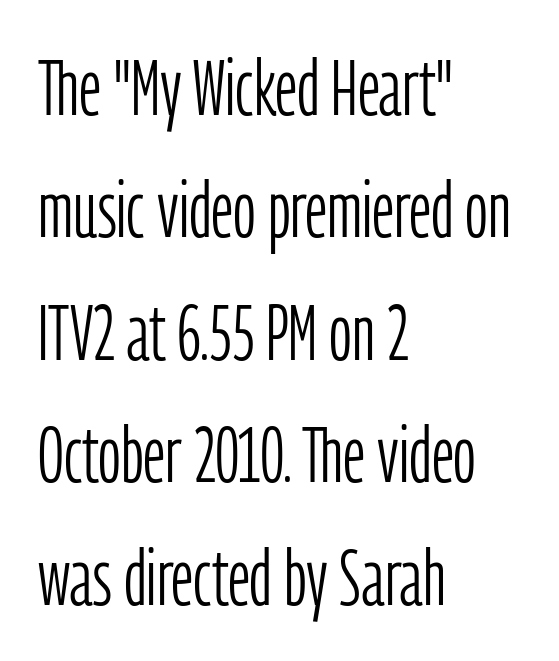
Quick note: interline space is typical. This sample has the flowing, uneven cadence of proportional lettering. The gaps between neighbouring characters are ordinary and unremarkable. I'd call this a sans setting — the letters go barefoot. Casual observation: everything's shoved over to the left.
